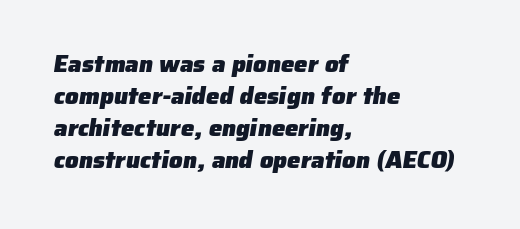
The image shows 24 px bold type; set left-aligned, normal line spacing (1.34x), normal letter spacing, not underlined.
